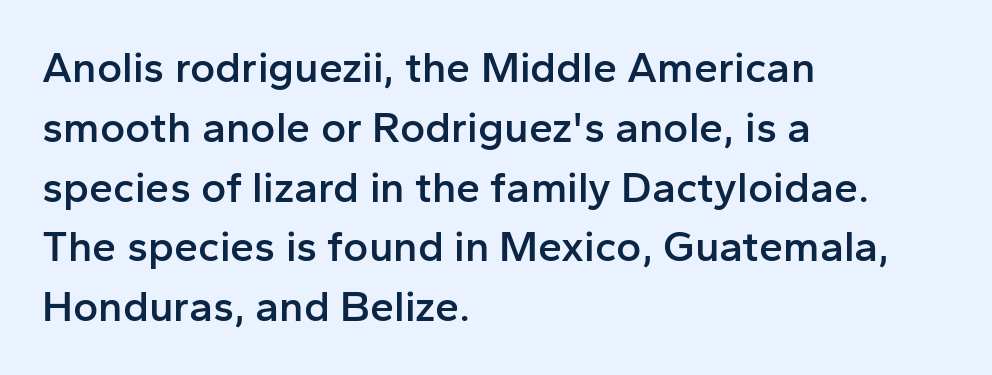
The image shows 43 px semibold sans-serif type, upright; set left-aligned, normal line spacing (1.39x), normal letter spacing, not underlined; low stroke contrast and a medium x-height.
